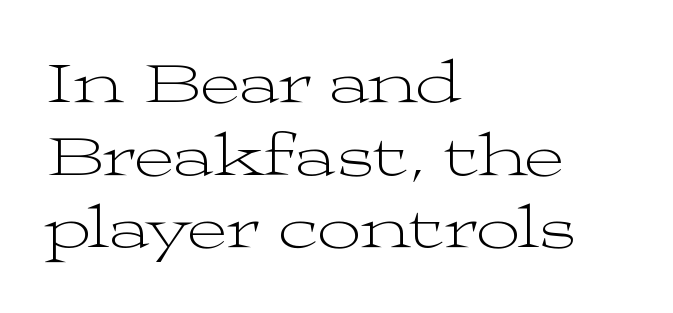
{"serif": "yes", "italic": "no", "bold": "no", "weight": "light", "width": "wide", "stroke_contrast": "medium", "x_height": "medium", "monospaced": "no", "underline": "no", "align": "left", "line_spacing_ratio": 1.19, "letter_spacing": "normal", "letter_spacing_em": 0.0, "glyph_px": 61}
